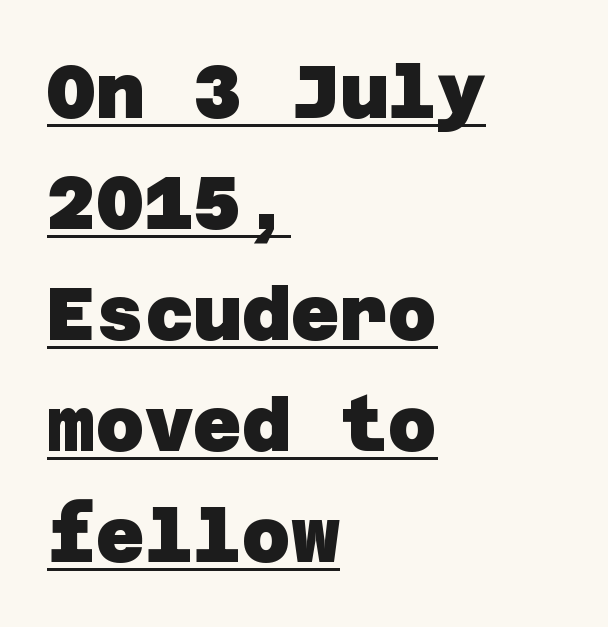
{"serif": "no", "bold": "yes", "weight": "heavy", "width": "normal", "stroke_contrast": "low", "x_height": "large", "underline": "yes", "align": "left", "line_spacing": "normal", "line_spacing_ratio": 1.48, "letter_spacing": "normal", "letter_spacing_em": 0.0, "glyph_px": 75}
